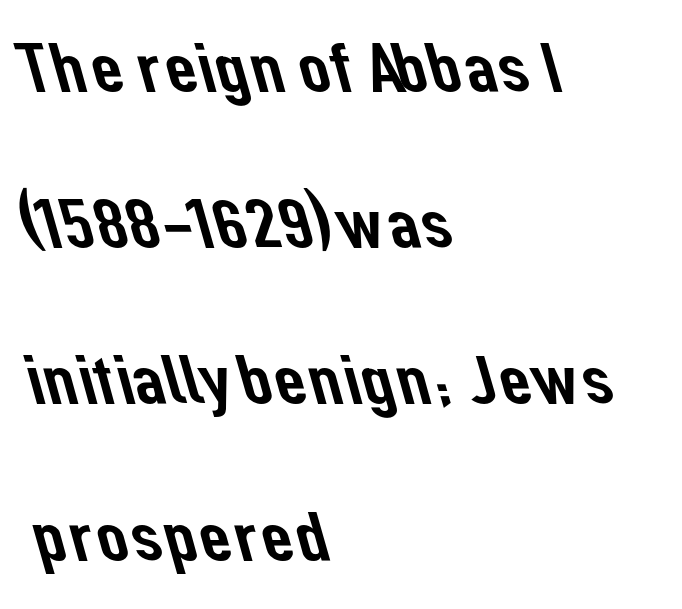
The image shows 71 px sans-serif type; set left-aligned, loose line spacing (2.2x), normal letter spacing, not underlined; low stroke contrast and a medium x-height.
